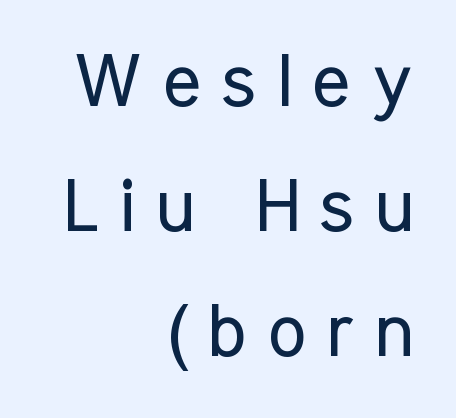
{"serif": "no", "italic": "no", "bold": "no", "weight": "regular", "width": "condensed", "stroke_contrast": "low", "x_height": "medium", "monospaced": "no", "underline": "no", "align": "right", "line_spacing": "normal", "line_spacing_ratio": 1.69, "letter_spacing": "wide", "letter_spacing_em": 0.27, "glyph_px": 74}
